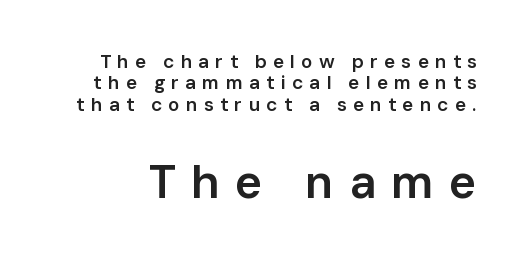
The image shows 47 px semibold sans-serif type, upright; set tight line spacing (1.13x), unusually wide letter spacing (+0.32 em), not underlined; the second (bottom) block is 2.47x larger; low stroke contrast and a medium x-height.
